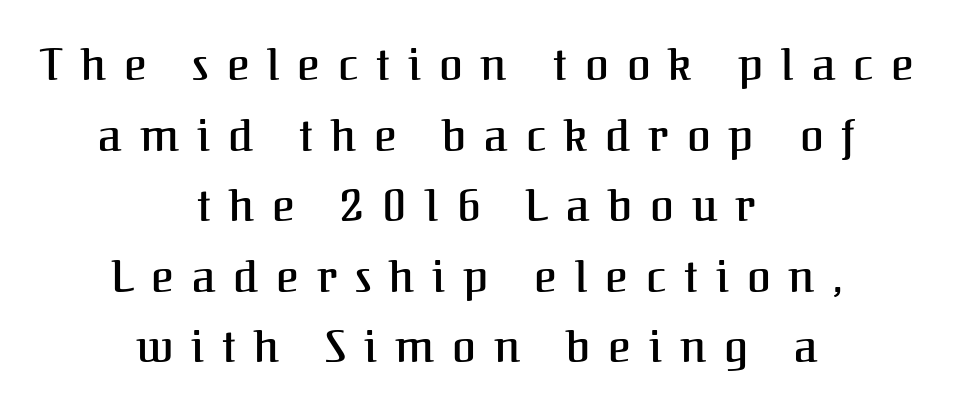
The image shows 43 px serif type, upright; set centered, normal line spacing (1.64x), unusually wide letter spacing (+0.42 em), not underlined; medium stroke contrast and a medium x-height.
